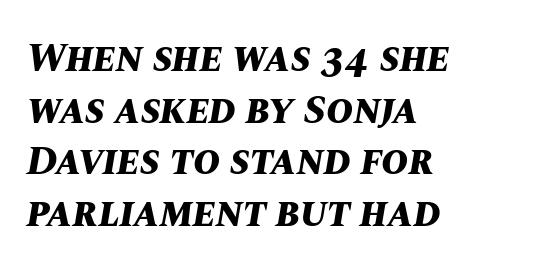
The image shows 41 px bold type, italic (leaning right); set left-aligned, normal line spacing (1.26x), normal letter spacing, not underlined; medium stroke contrast and a large x-height.
